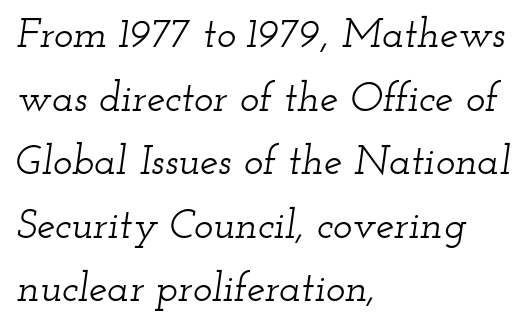
What's the leading like? Ordinary, nothing unusual. Letters rest on an invisible, unmarked baseline. Is this a fixed-width face? No — the glyphs have proportional, varying widths. The font's italic variant was chosen for this text. Observe the ordinary spacing: letters are neighbours, not strangers.
